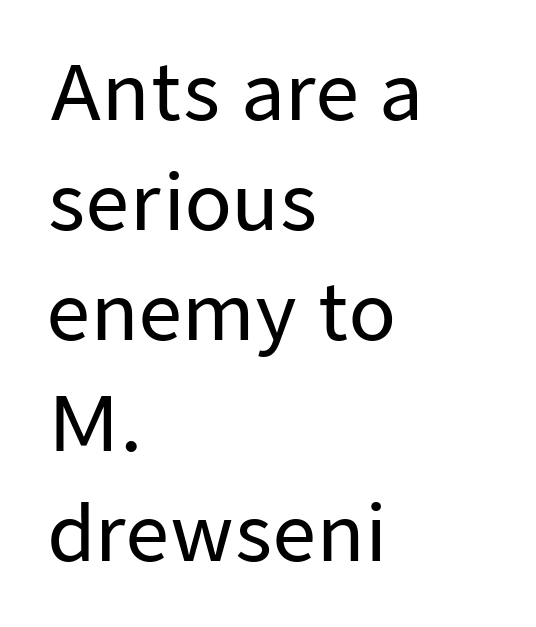
{"serif": "no", "italic": "no", "width": "normal", "stroke_contrast": "low", "x_height": "medium", "monospaced": "no", "underline": "no", "align": "left", "line_spacing": "normal", "line_spacing_ratio": 1.45, "letter_spacing": "normal", "letter_spacing_em": 0.0, "glyph_px": 76}
